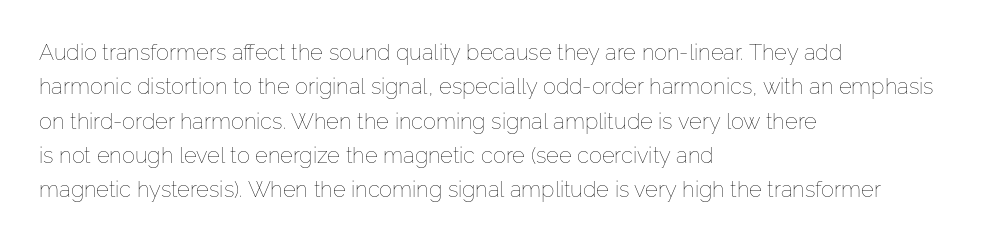
Q: Is the text bold? A: No.
Q: Is the text italic (slanted)? A: No, it is upright.
Q: Is the text underlined? A: No.
Q: How is the paragraph aligned? A: Left-aligned.
Q: Is the spacing between letters normal or unusually wide? A: Normal.
Q: Is the spacing between lines tight, normal or loose? A: Normal.
